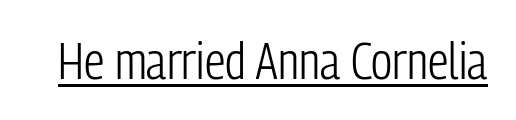
{"serif": "no", "italic": "no", "bold": "no", "weight": "light", "width": "condensed", "stroke_contrast": "low", "x_height": "medium", "monospaced": "no", "underline": "yes", "letter_spacing": "normal", "letter_spacing_em": 0.0, "glyph_px": 51}
